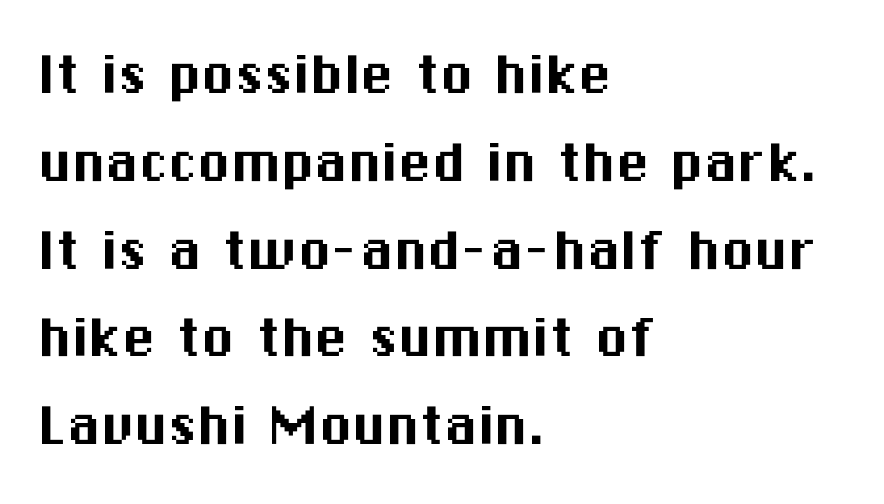
{"serif": "no", "italic": "no", "width": "normal", "stroke_contrast": "medium", "x_height": "medium", "monospaced": "no", "underline": "no", "align": "left", "line_spacing": "normal", "line_spacing_ratio": 1.31, "letter_spacing": "normal", "letter_spacing_em": 0.0, "glyph_px": 67}
